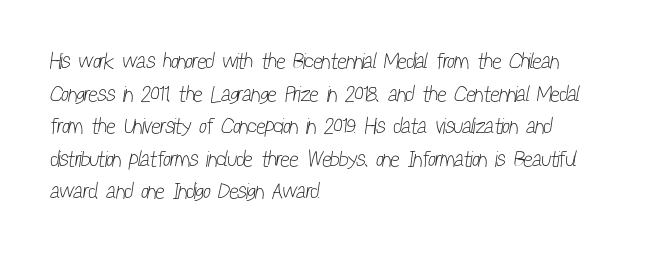
The image shows 22 px text type; set left-aligned, normal line spacing (1.48x), normal letter spacing, not underlined.
